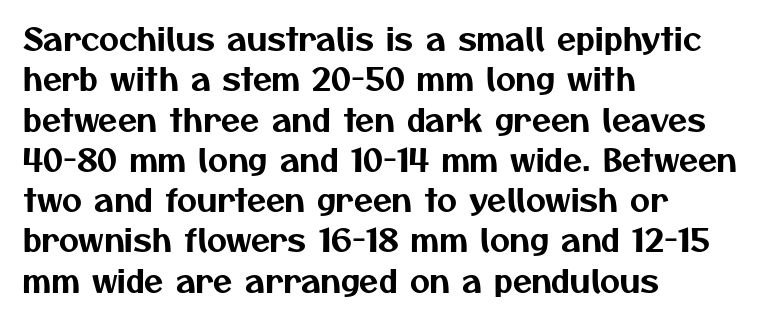
Short note: letters normally spaced. The rendering shows plain stroke endings on the letterforms — a sans-serif design. Spacing verdict: proportional, widths tailored to each character. A student would call this left alignment; a typographer would say flush left, rag right. Each new line begins a customary step beneath the previous one.
